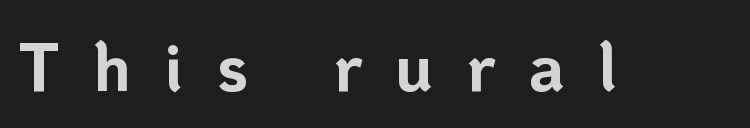
{"serif": "no", "italic": "no", "bold": "yes", "weight": "bold", "width": "normal", "stroke_contrast": "low", "x_height": "medium", "monospaced": "no", "underline": "no", "letter_spacing": "wide", "letter_spacing_em": 0.49, "glyph_px": 68}
